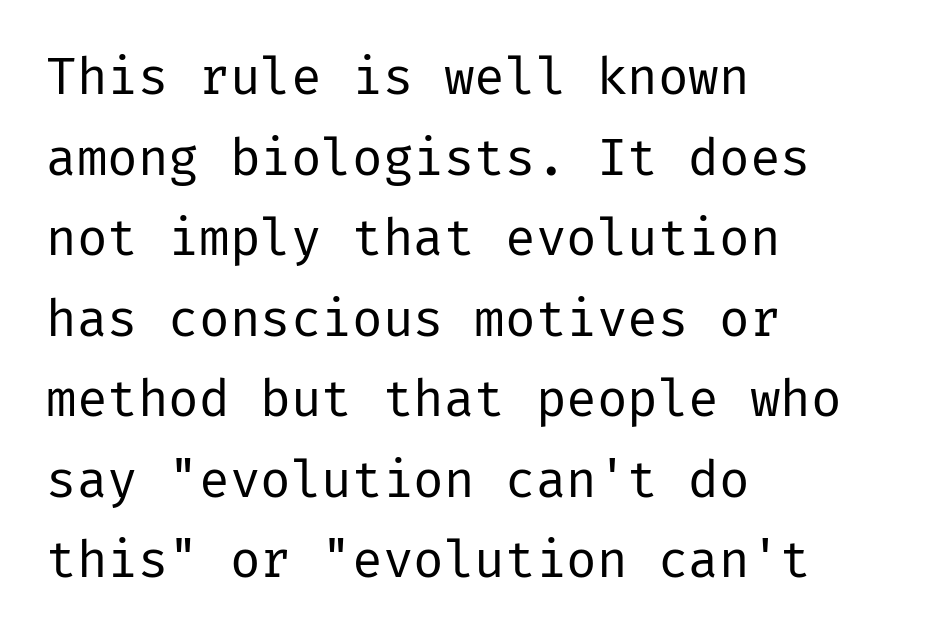
One-word summary of the alignment: left. Typographically, this falls in the sans-serif category. Compared with typical paragraphs, the rows here are spaced about the same. This reads as an unemphasized weight, regular at the heaviest. Upright lettering throughout. Glance below the letters and you will spot only blank space.
